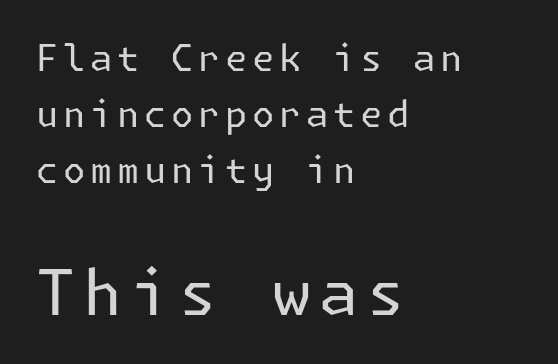
Q: Is the text bold? A: No.
Q: Is the text italic (slanted)? A: No, it is upright.
Q: Is the typeface a serif or a sans-serif typeface? A: Sans-serif.
Q: Is the text underlined? A: No.
Q: How is the paragraph aligned? A: Left-aligned.
Q: Is the spacing between lines tight, normal or loose? A: Normal.
Q: Which block of text is set in a larger size, the first (top) or the second (bottom)? A: The second (bottom) one.
Q: Width (condensed, normal, or wide)? A: Normal.
Q: Stroke contrast? A: Low.
Q: x-height? A: Medium.
